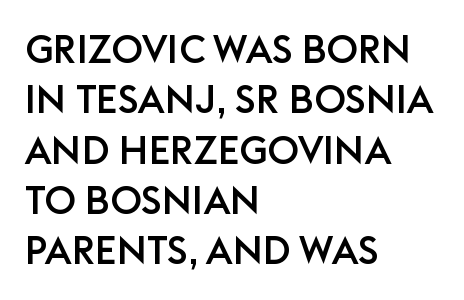
The image shows 39 px sans-serif type, upright; set left-aligned, normal line spacing (1.29x), normal letter spacing, not underlined; low stroke contrast and a large x-height.
